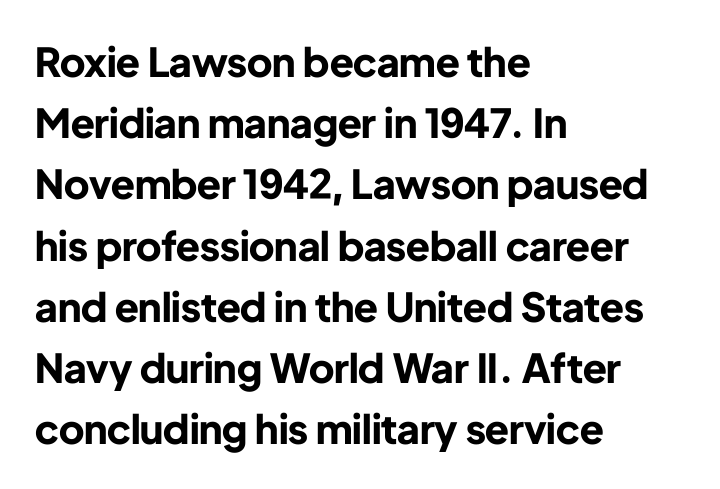
{"serif": "no", "italic": "no", "bold": "yes", "weight": "bold", "width": "normal", "stroke_contrast": "low", "x_height": "medium", "monospaced": "no", "underline": "no", "align": "left", "line_spacing": "normal", "line_spacing_ratio": 1.53, "letter_spacing": "normal", "letter_spacing_em": 0.0, "glyph_px": 40}
